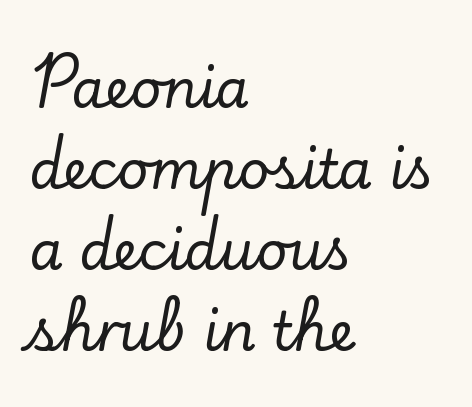
The image shows 54 px serif type; set left-aligned, normal line spacing (1.5x), normal letter spacing, not underlined; low stroke contrast and a small x-height.
